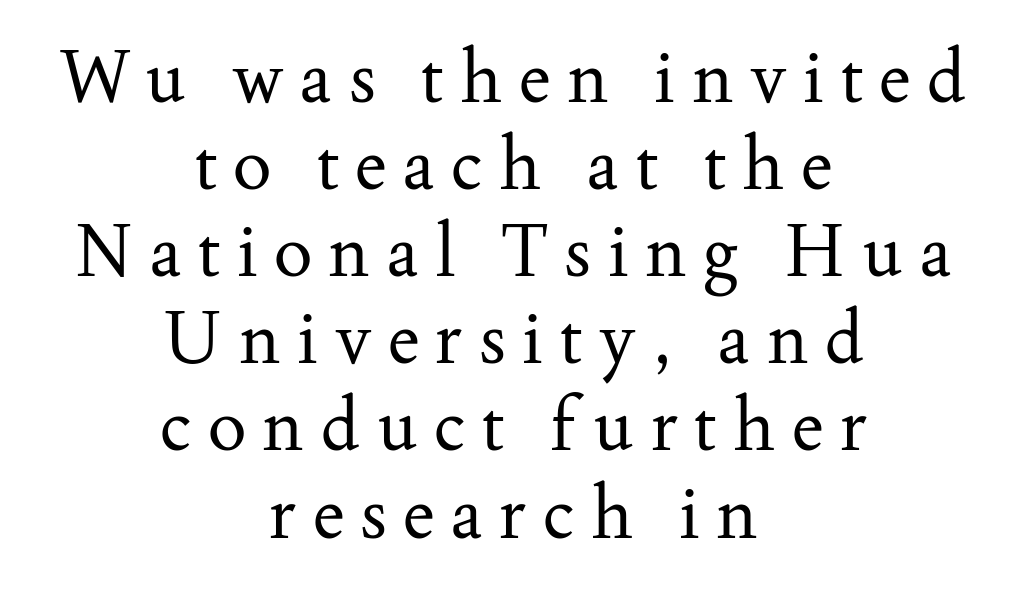
{"serif": "yes", "italic": "no", "bold": "no", "weight": "regular", "width": "normal", "stroke_contrast": "medium", "x_height": "small", "monospaced": "no", "underline": "no", "align": "center", "line_spacing_ratio": 1.21, "letter_spacing": "wide", "letter_spacing_em": 0.23, "glyph_px": 72}
